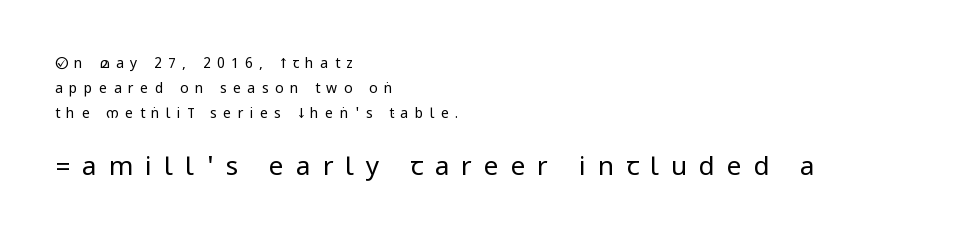
{"italic": "no", "bold": "no", "underline": "no", "align": "left", "line_spacing_ratio": 1.79, "letter_spacing": "wide", "letter_spacing_em": 0.46, "larger_block": "second", "size_ratio": 1.86, "glyph_px": 26}
